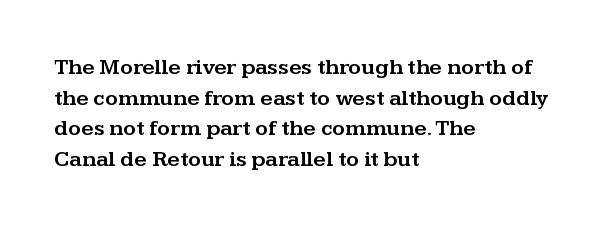
If you drew a line through each stem, it would be perfectly vertical. Honestly, the letter spacing is just normal — you wouldn't notice it. The words here are not underlined. Notice how the passage keeps a crisp vertical edge on the left only. Interline gaps are of average width in this sample.
